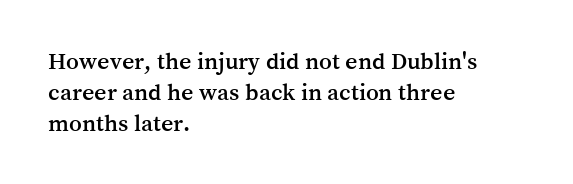
Does the copy run flush right? No — it runs flush left. The font's upright variant was chosen for this text. Descender tails drop into unmarked territory. Reading down the column, the eye jumps a familiar distance to each next line.
